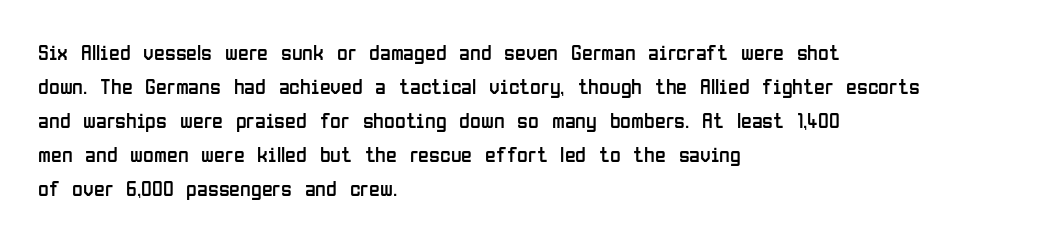
These lines stack with their left ends in a neat column. Any mark beneath the type? The region is blank. Short note: letters normally spaced. The type sits square on the baseline with zero lean.
